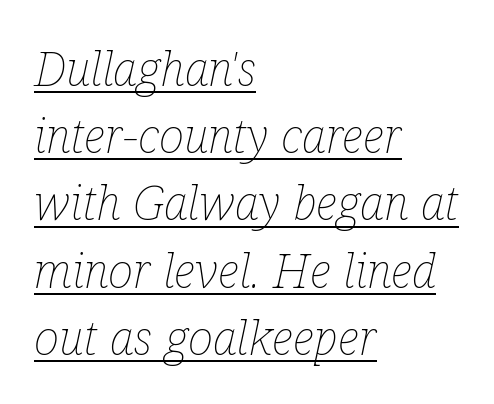
{"italic": "yes", "lean": "right", "slant_degrees": 12, "bold": "no", "weight": "thin", "width": "condensed", "stroke_contrast": "low", "x_height": "medium", "monospaced": "no", "underline": "yes", "align": "left", "line_spacing": "normal", "line_spacing_ratio": 1.4, "letter_spacing": "normal", "letter_spacing_em": 0.0, "glyph_px": 48}
